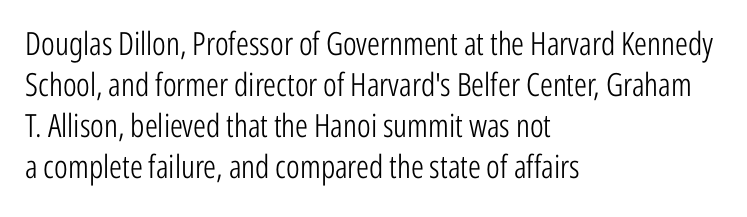
What kind of face is this? One without serifs — a sans. Does the copy run flush right? No — it runs flush left. Heaviness? Minimal to ordinary, like unemphasized prose. Proportional: the letters do not fall into vertical columns. The words here are not underlined. One glance says typical: line gaps are just what's usual.
